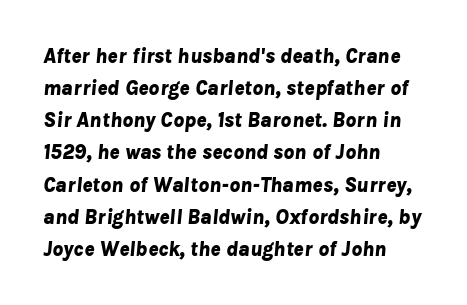
The paragraph has a hard left edge and a soft right edge. The leading is moderate, giving the passage an even texture. These lines carry a lot of weight — the face is fully bold. The whole block is typeset with a tilt.
